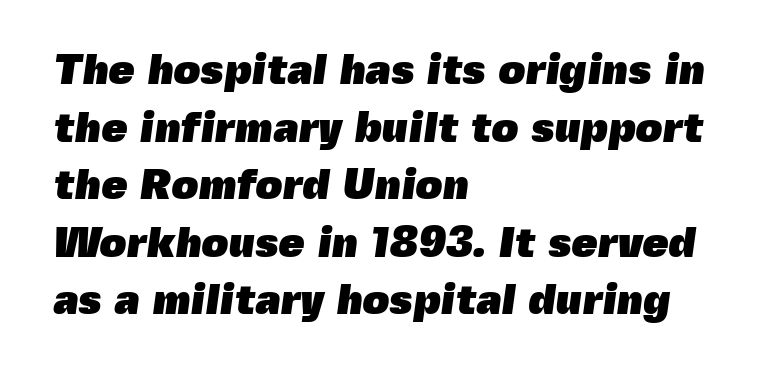
{"serif": "no", "bold": "yes", "weight": "heavy", "width": "normal", "x_height": "medium", "monospaced": "no", "underline": "no", "align": "left", "line_spacing": "normal", "line_spacing_ratio": 1.37, "letter_spacing": "normal", "letter_spacing_em": 0.0, "glyph_px": 42}
